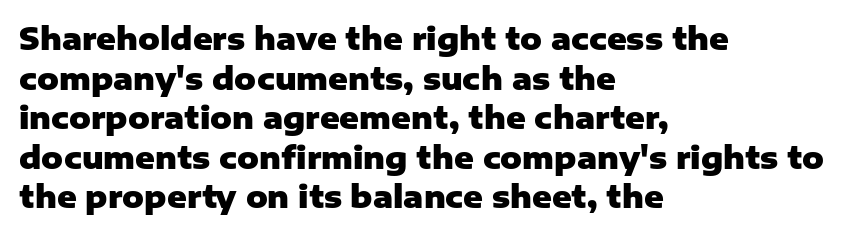
The image shows 30 px heavy sans-serif type, upright; set left-aligned, normal line spacing (1.32x), normal letter spacing, not underlined; low stroke contrast and a medium x-height.
